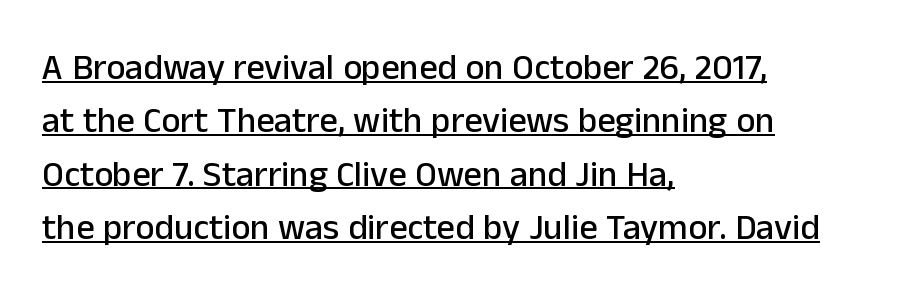
You could not count columns in this text — the font is proportionally spaced. Every stem runs plumb, perpendicular to the baseline. Nothing unusual about the tracking: characters are spaced as the font intends. All the whitespace from short lines collects on the right.
